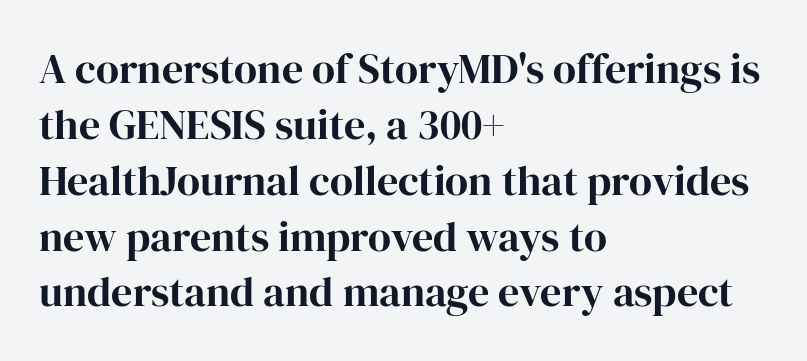
The image shows 42 px bold serif type, upright; set left-aligned, normal line spacing (1.33x), normal letter spacing, not underlined; high stroke contrast and a medium x-height.
